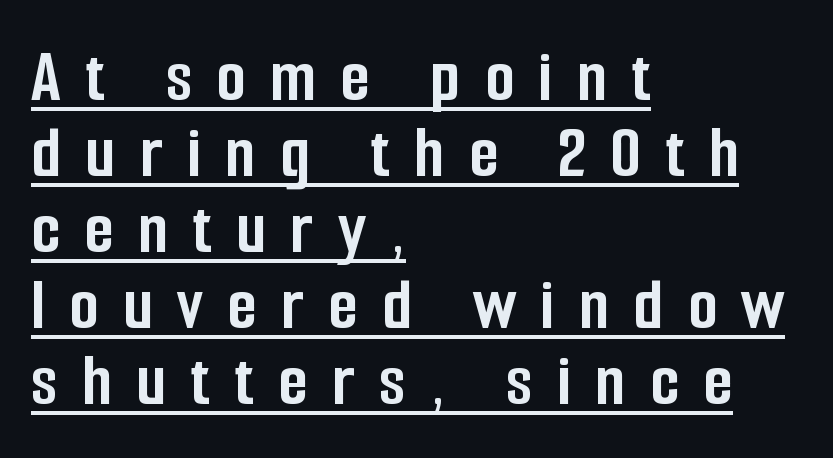
Q: Is the text bold? A: Yes.
Q: Is the text italic (slanted)? A: No, it is upright.
Q: Is the typeface a serif or a sans-serif typeface? A: Sans-serif.
Q: Is the text underlined? A: Yes.
Q: How is the paragraph aligned? A: Left-aligned.
Q: Is the spacing between letters normal or unusually wide? A: Unusually wide.
Q: Is the spacing between lines tight, normal or loose? A: Tight.
Q: Width (condensed, normal, or wide)? A: Condensed.
Q: Stroke contrast? A: Low.
Q: x-height? A: Medium.
Q: Monospaced? A: No.
